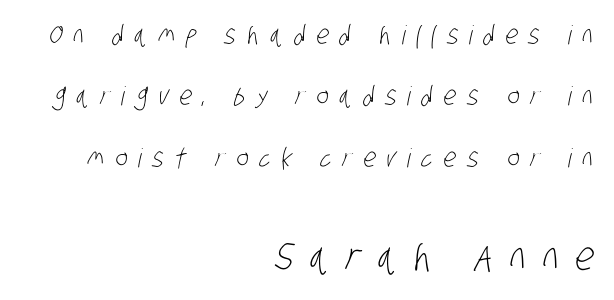
{"serif": "no", "bold": "no", "weight": "light", "width": "condensed", "stroke_contrast": "low", "x_height": "large", "monospaced": "no", "underline": "no", "align": "right", "line_spacing": "loose", "line_spacing_ratio": 2.36, "letter_spacing": "wide", "letter_spacing_em": 0.42, "larger_block": "second", "size_ratio": 1.5, "glyph_px": 39}
